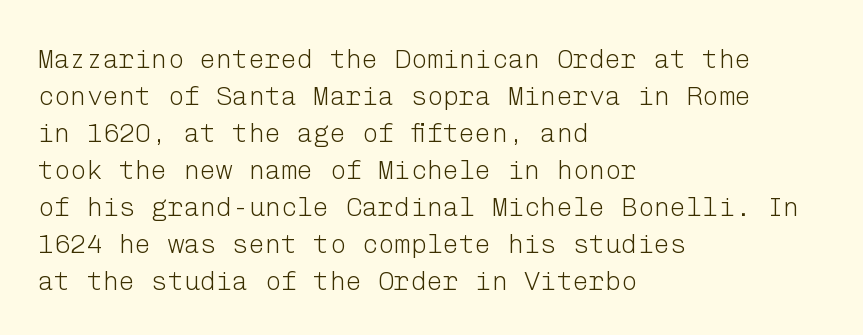
The image shows 27 px text type, upright; set left-aligned, normal line spacing (1.37x), normal letter spacing, not underlined.
